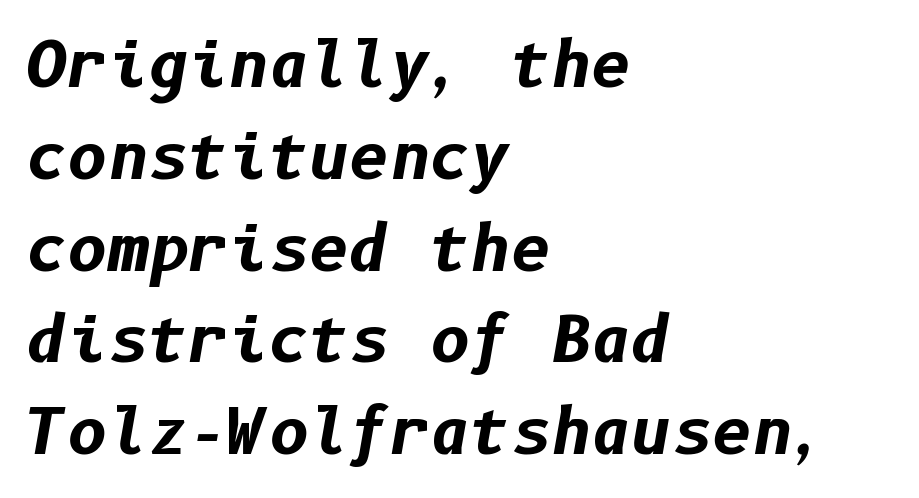
Q: Is the text bold? A: Yes.
Q: Is the text italic (slanted)? A: Yes, it leans right by about 10 degrees.
Q: Is the text underlined? A: No.
Q: How is the paragraph aligned? A: Left-aligned.
Q: Is the spacing between letters normal or unusually wide? A: Normal.
Q: Is the spacing between lines tight, normal or loose? A: Normal.
Q: Width (condensed, normal, or wide)? A: Normal.
Q: Stroke contrast? A: Low.
Q: x-height? A: Medium.
